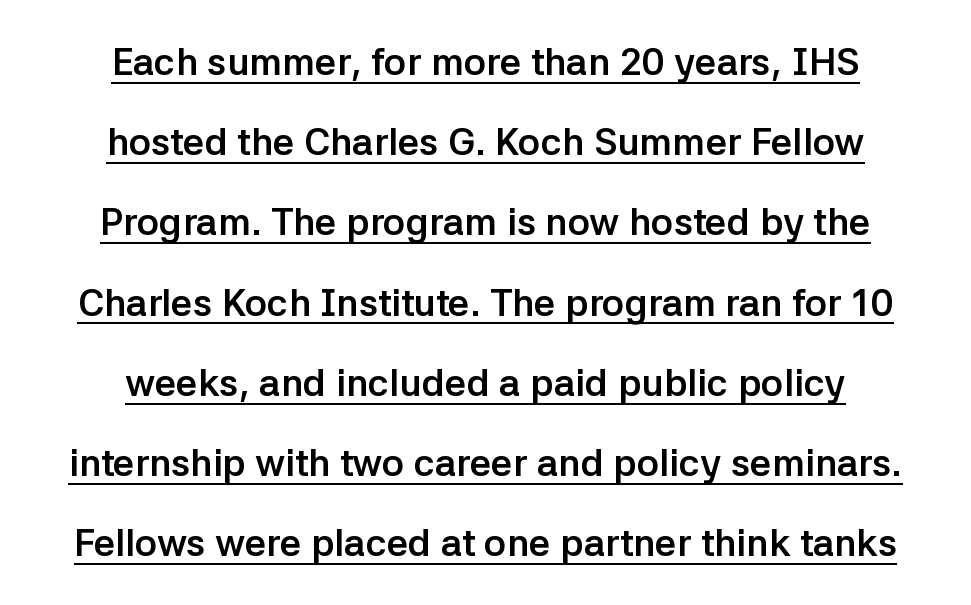
Q: Is the text bold? A: Yes.
Q: Is the text italic (slanted)? A: No, it is upright.
Q: Is the typeface a serif or a sans-serif typeface? A: Sans-serif.
Q: Is the text underlined? A: Yes.
Q: How is the paragraph aligned? A: Centered.
Q: Is the spacing between letters normal or unusually wide? A: Normal.
Q: Is the spacing between lines tight, normal or loose? A: Loose.
Q: Width (condensed, normal, or wide)? A: Normal.
Q: Stroke contrast? A: Low.
Q: x-height? A: Medium.
Q: Monospaced? A: No.
